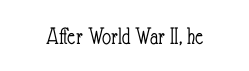
{"italic": "no", "bold": "no", "underline": "no", "letter_spacing": "normal", "letter_spacing_em": 0.0, "glyph_px": 25}
